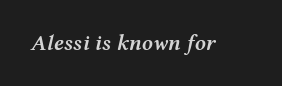
Honestly, there is no underline to notice here at all. The glyphs look as if they've been sheared to an angle. Students, this is semibold: more ink than regular, less than bold. The horizontal fit of the characters is conventional and even.
